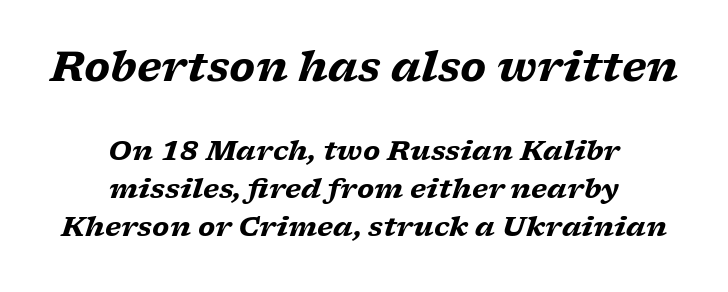
{"serif": "yes", "italic": "yes", "lean": "right", "slant_degrees": 17, "bold": "yes", "weight": "heavy", "width": "wide", "stroke_contrast": "low", "x_height": "medium", "monospaced": "no", "underline": "no", "align": "center", "line_spacing": "normal", "line_spacing_ratio": 1.4, "letter_spacing": "normal", "letter_spacing_em": 0.0, "larger_block": "first", "size_ratio": 1.52, "glyph_px": 41}
